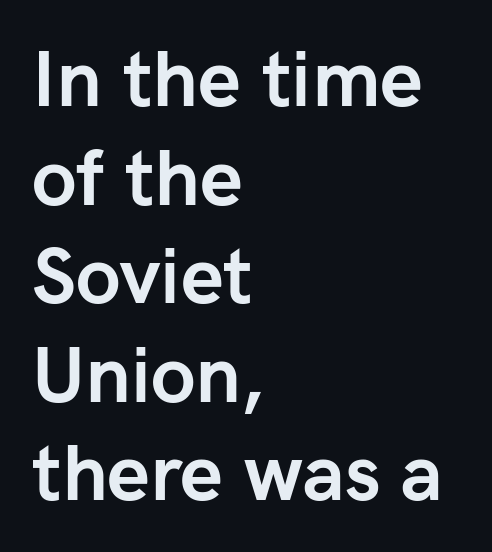
Q: Is the text bold? A: Yes.
Q: Is the text italic (slanted)? A: No, it is upright.
Q: Is the typeface a serif or a sans-serif typeface? A: Sans-serif.
Q: Is the text underlined? A: No.
Q: How is the paragraph aligned? A: Left-aligned.
Q: Is the spacing between letters normal or unusually wide? A: Normal.
Q: Is the spacing between lines tight, normal or loose? A: Normal.
Q: Width (condensed, normal, or wide)? A: Normal.
Q: Stroke contrast? A: Low.
Q: x-height? A: Medium.
Q: Monospaced? A: No.
